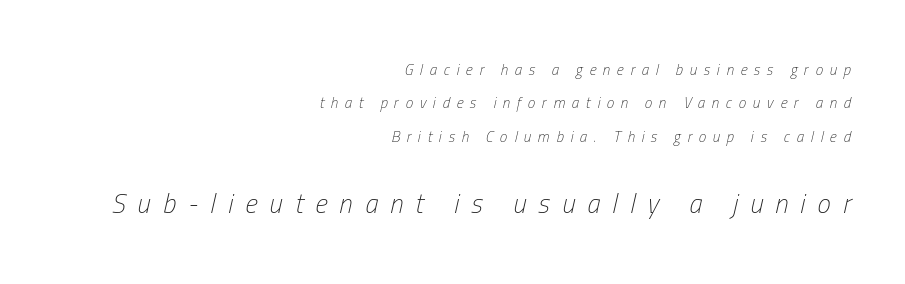
The image shows 27 px text type, italic (leaning right); set right-aligned, loose line spacing (2.23x), unusually wide letter spacing (+0.45 em), not underlined; the second (bottom) block is 1.8x larger.
